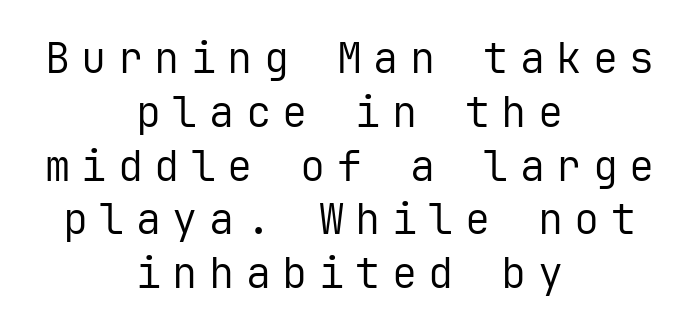
Q: Is the text bold? A: No.
Q: Is the text italic (slanted)? A: No, it is upright.
Q: Is the typeface a serif or a sans-serif typeface? A: Sans-serif.
Q: Is the text underlined? A: No.
Q: How is the paragraph aligned? A: Centered.
Q: Is the spacing between letters normal or unusually wide? A: Unusually wide.
Q: Is the spacing between lines tight, normal or loose? A: Normal.
Q: Width (condensed, normal, or wide)? A: Normal.
Q: Stroke contrast? A: Low.
Q: x-height? A: Medium.
Q: Monospaced? A: Yes.
